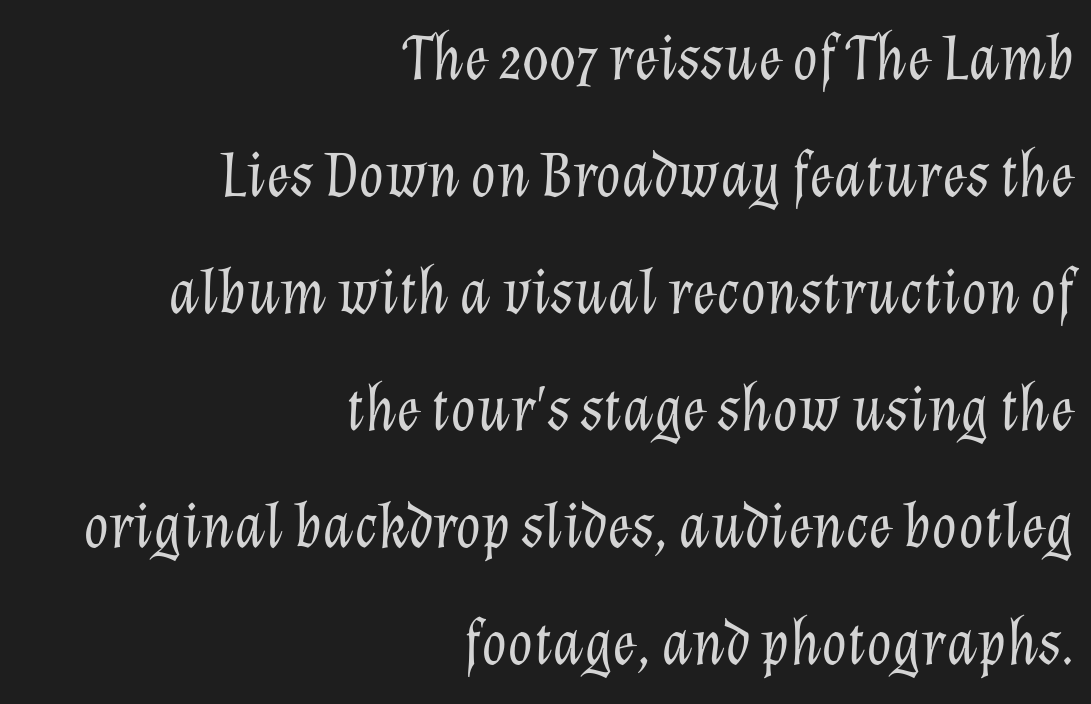
{"italic": "yes", "lean": "right", "slant_degrees": 12, "bold": "no", "weight": "light", "width": "normal", "stroke_contrast": "low", "x_height": "medium", "monospaced": "no", "underline": "no", "align": "right", "line_spacing_ratio": 1.8, "letter_spacing": "normal", "letter_spacing_em": 0.0, "glyph_px": 65}
